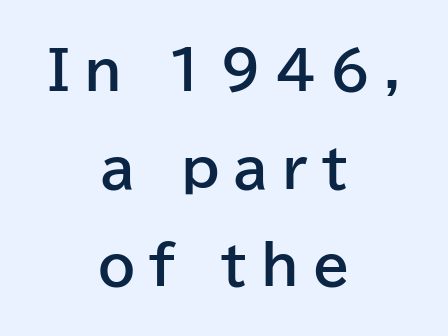
{"serif": "no", "italic": "no", "bold": "yes", "weight": "bold", "width": "normal", "stroke_contrast": "low", "x_height": "medium", "monospaced": "no", "underline": "no", "align": "center", "line_spacing_ratio": 1.84, "letter_spacing": "wide", "letter_spacing_em": 0.26, "glyph_px": 53}
